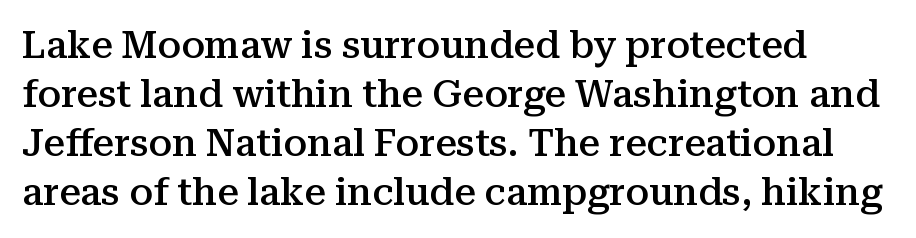
As a designer I'd log this as weight 600, semibold. Descenders are the only things crossing below the line. Quick note: interline space is typical. The passage shown is typed in a proportional face where columns would drift. The typography opts for an upright posture over an oblique one.
